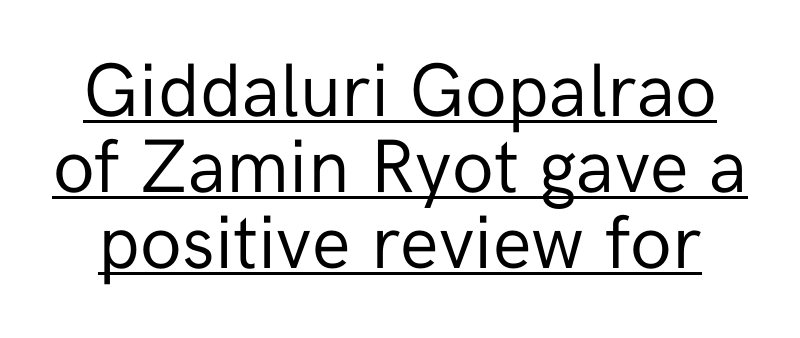
Q: Is the text bold? A: No.
Q: Is the text italic (slanted)? A: No, it is upright.
Q: Is the typeface a serif or a sans-serif typeface? A: Sans-serif.
Q: Is the text underlined? A: Yes.
Q: Is the spacing between letters normal or unusually wide? A: Normal.
Q: Is the spacing between lines tight, normal or loose? A: Tight.
Q: Width (condensed, normal, or wide)? A: Normal.
Q: Stroke contrast? A: Low.
Q: x-height? A: Medium.
Q: Monospaced? A: No.
